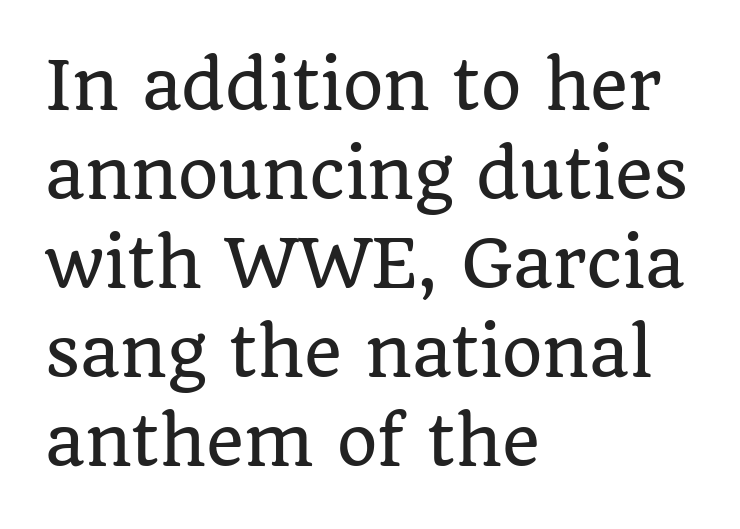
Tracking here is standard; glyphs follow each other at the usual distance. Decoration check: the copy has no underline. Little horizontal feet cap the strokes, marking this as serif type. Every row of glyphs begins at an identical x-position on the left. The rendering uses natural spacing where letterforms have individual widths. Tall strokes in this sample are plumb rather than angled.
